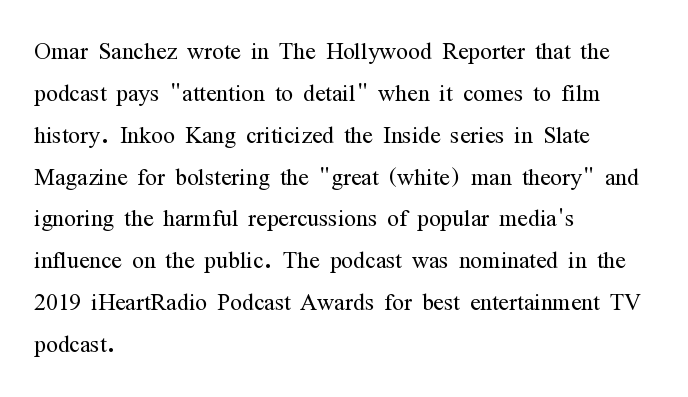
Q: Is the text bold? A: No.
Q: Is the text italic (slanted)? A: No, it is upright.
Q: Is the typeface a serif or a sans-serif typeface? A: Serif.
Q: Is the text underlined? A: No.
Q: How is the paragraph aligned? A: Left-aligned.
Q: Is the spacing between letters normal or unusually wide? A: Normal.
Q: Is the spacing between lines tight, normal or loose? A: Normal.
Q: Width (condensed, normal, or wide)? A: Condensed.
Q: Stroke contrast? A: Medium.
Q: x-height? A: Medium.
Q: Monospaced? A: No.
